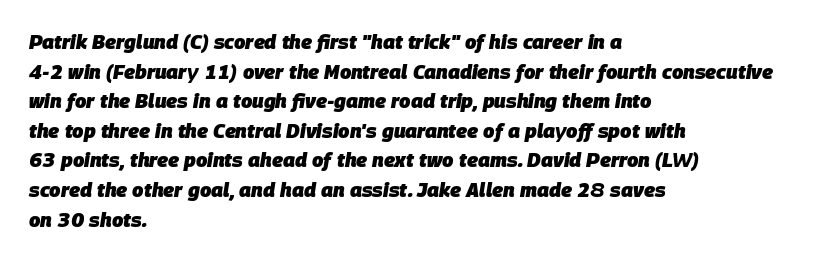
{"italic": "yes", "lean": "right", "slant_degrees": 9, "bold": "yes", "underline": "no", "align": "left", "line_spacing": "normal", "line_spacing_ratio": 1.48, "letter_spacing": "normal", "letter_spacing_em": 0.0, "glyph_px": 20}
